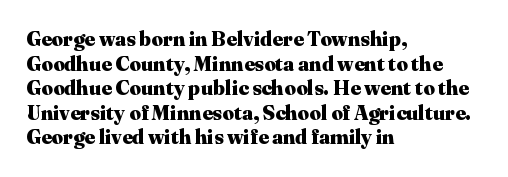
Q: Is the text bold? A: Yes.
Q: Is the text italic (slanted)? A: No, it is upright.
Q: Is the text underlined? A: No.
Q: How is the paragraph aligned? A: Left-aligned.
Q: Is the spacing between letters normal or unusually wide? A: Normal.
